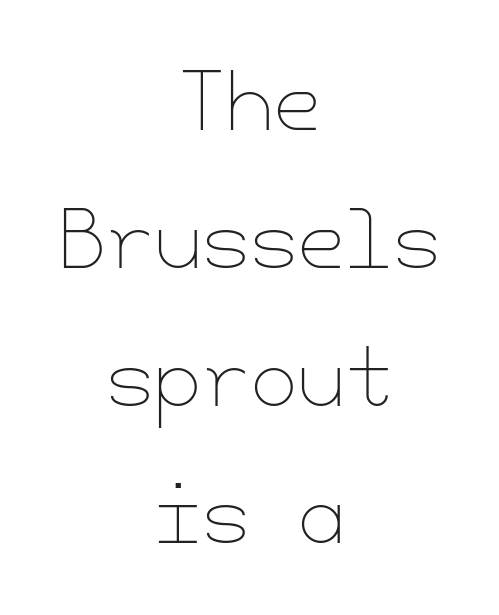
{"italic": "no", "bold": "no", "weight": "thin", "width": "normal", "stroke_contrast": "low", "x_height": "small", "underline": "no", "align": "center", "line_spacing_ratio": 1.79, "letter_spacing": "normal", "letter_spacing_em": 0.0, "glyph_px": 77}
